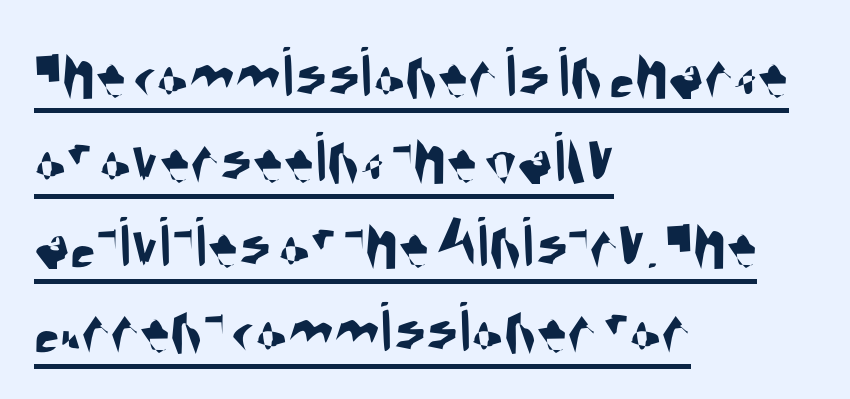
Whoever set this chose condensed vertical rhythm over breathing room. This rendering uses left alignment, leaving the right contour irregular. Here the glyphs are tracked normally, forming tight word shapes. Looks like regular typesetting: each glyph gets only the width it needs. The glyphs are accompanied by a horizontal stroke just below them.
